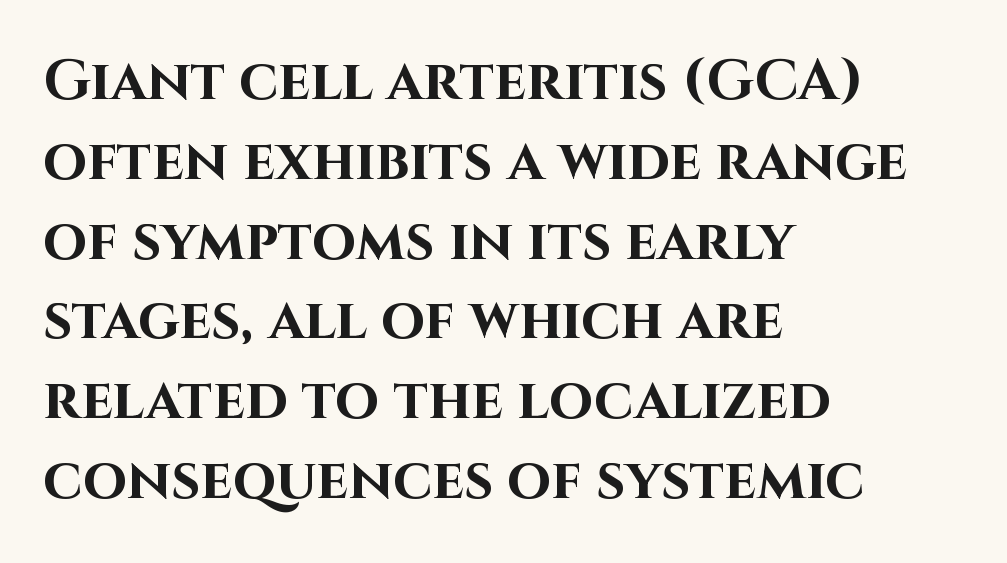
Q: Is the text bold? A: Yes.
Q: Is the text italic (slanted)? A: No, it is upright.
Q: Is the typeface a serif or a sans-serif typeface? A: Sans-serif.
Q: Is the text underlined? A: No.
Q: How is the paragraph aligned? A: Left-aligned.
Q: Is the spacing between letters normal or unusually wide? A: Normal.
Q: Is the spacing between lines tight, normal or loose? A: Normal.
Q: Width (condensed, normal, or wide)? A: Normal.
Q: Stroke contrast? A: High.
Q: x-height? A: Large.
Q: Monospaced? A: No.
